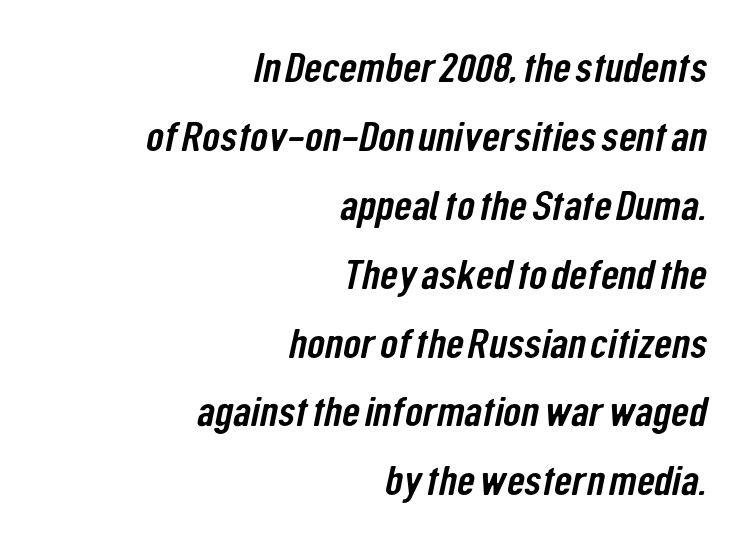
Q: Is the typeface a serif or a sans-serif typeface? A: Sans-serif.
Q: Is the text underlined? A: No.
Q: How is the paragraph aligned? A: Right-aligned.
Q: Is the spacing between letters normal or unusually wide? A: Normal.
Q: Is the spacing between lines tight, normal or loose? A: Normal.
Q: Width (condensed, normal, or wide)? A: Condensed.
Q: Stroke contrast? A: Low.
Q: x-height? A: Medium.
Q: Monospaced? A: No.
